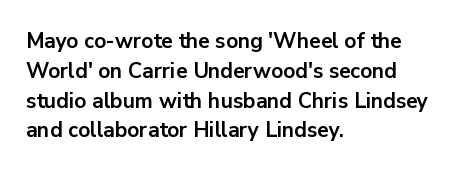
{"italic": "no", "bold": "yes", "underline": "no", "align": "left", "line_spacing": "normal", "line_spacing_ratio": 1.42, "letter_spacing": "normal", "letter_spacing_em": 0.0, "glyph_px": 21}
